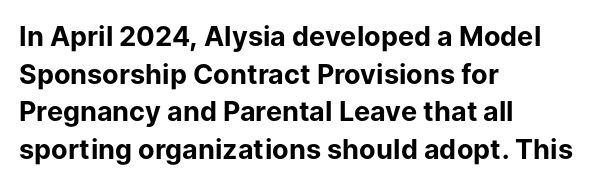
Q: Is the text bold? A: Yes.
Q: Is the text italic (slanted)? A: No, it is upright.
Q: Is the text underlined? A: No.
Q: How is the paragraph aligned? A: Left-aligned.
Q: Is the spacing between letters normal or unusually wide? A: Normal.
Q: Is the spacing between lines tight, normal or loose? A: Normal.
